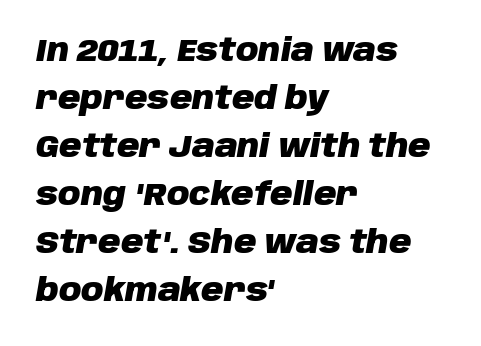
Notice how thick the strokes are: this is what a full bold looks like. Summary of vertical rhythm: regular, with standard interline spacing. Tracking here is standard; glyphs follow each other at the usual distance. The face used here is proportionally spaced, like ordinary book or web type. Style check: oblique. This rendering features lettering with no underline.
